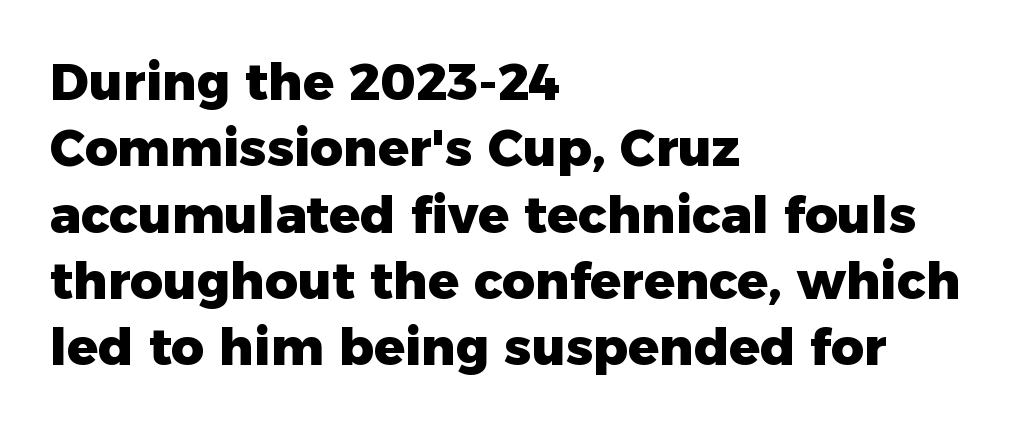
The tracking reads as untouched default to a designer's eye. Normally led — the rows are evenly, conventionally spaced. Examine the stroke ends and you'll find no serifs. As a designer I'd log this as weight 700, bold. Check the space under the baseline: it is left empty.
